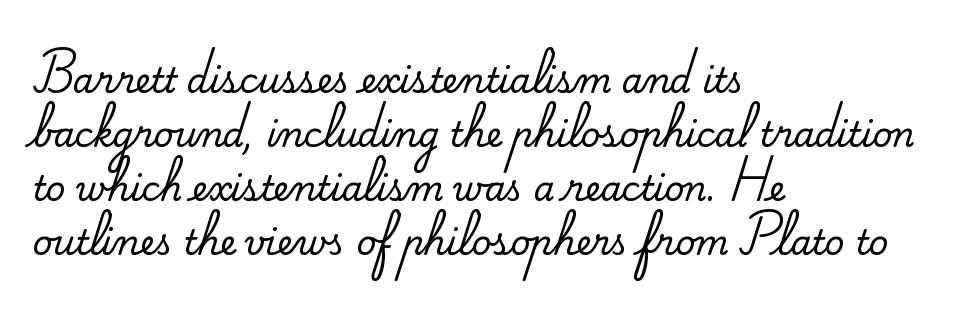
The glyphs in this specimen are seriffed. Is this a fixed-width face? No — the glyphs have proportional, varying widths. This sample is left-justified, so line endings fall wherever the words run out.
